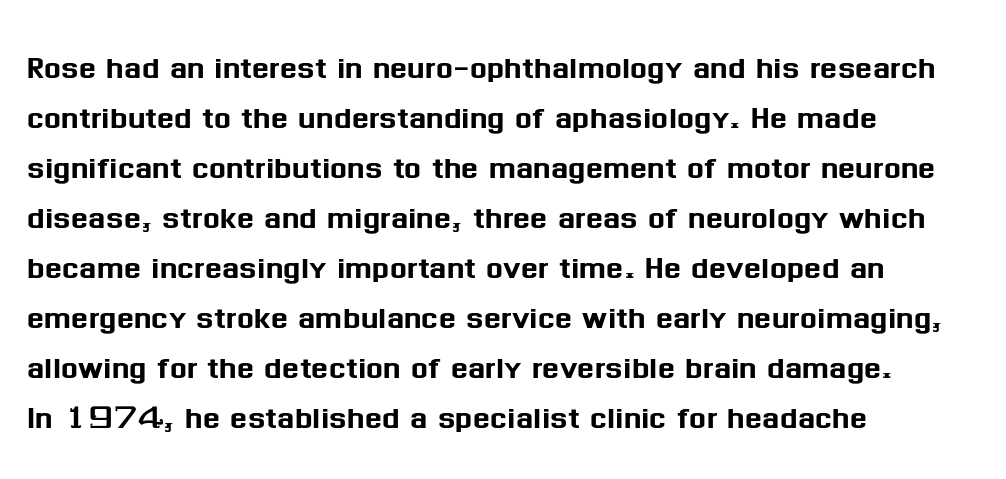
Q: Is the text italic (slanted)? A: No, it is upright.
Q: Is the typeface a serif or a sans-serif typeface? A: Sans-serif.
Q: Is the text underlined? A: No.
Q: How is the paragraph aligned? A: Left-aligned.
Q: Is the spacing between letters normal or unusually wide? A: Normal.
Q: Is the spacing between lines tight, normal or loose? A: Normal.
Q: Width (condensed, normal, or wide)? A: Normal.
Q: Stroke contrast? A: Medium.
Q: x-height? A: Medium.
Q: Monospaced? A: No.
